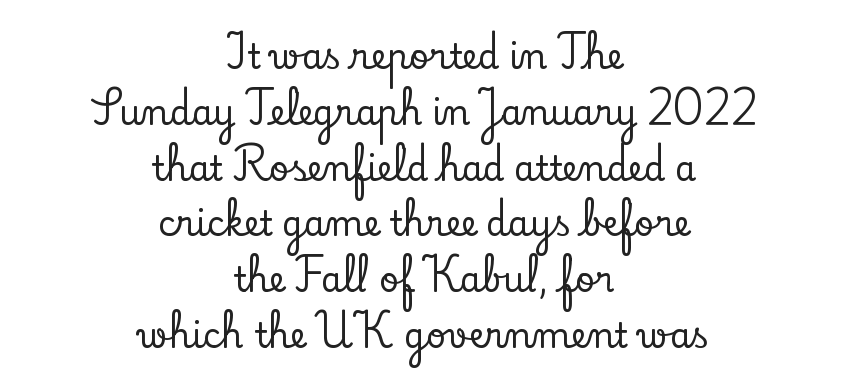
{"serif": "yes", "italic": "no", "width": "normal", "stroke_contrast": "low", "x_height": "small", "monospaced": "no", "underline": "no", "align": "center", "line_spacing": "normal", "line_spacing_ratio": 1.64, "letter_spacing": "normal", "letter_spacing_em": 0.0, "glyph_px": 34}
